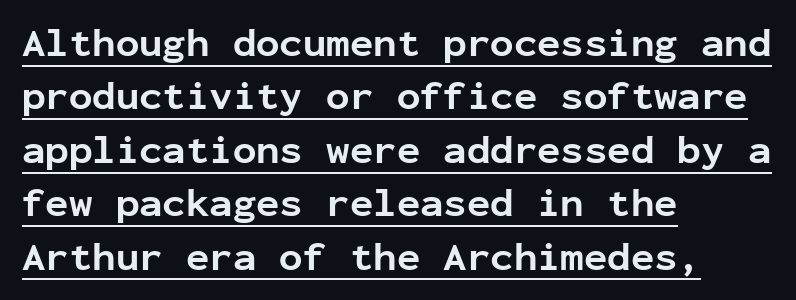
The image shows 39 px bold sans-serif type, upright, monospaced; set left-aligned, normal line spacing (1.37x), normal letter spacing, underlined; low stroke contrast and a medium x-height.
